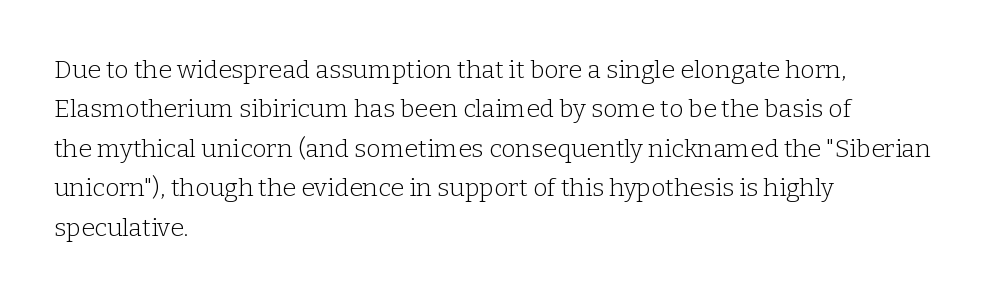
Q: Is the text bold? A: No.
Q: Is the text italic (slanted)? A: No, it is upright.
Q: Is the text underlined? A: No.
Q: How is the paragraph aligned? A: Left-aligned.
Q: Is the spacing between letters normal or unusually wide? A: Normal.
Q: Is the spacing between lines tight, normal or loose? A: Normal.
